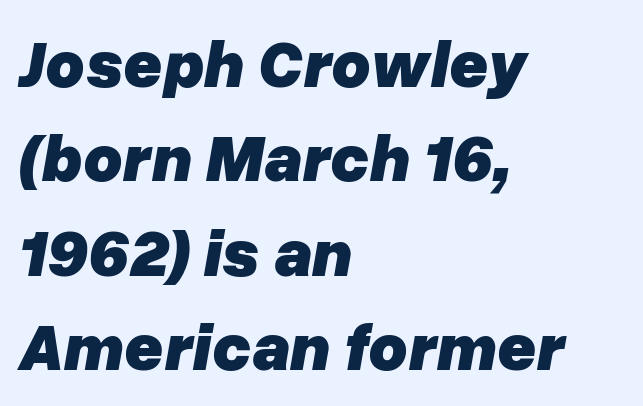
Letter spacing: default. Varying glyph widths throughout — classic text-font behaviour. The paragraph has a hard left edge and a soft right edge. Pretty heavy lettering here — definitely bold. The space beneath each line is pristine and unruled. Would a proofreader flag this as italicized? Yes.
